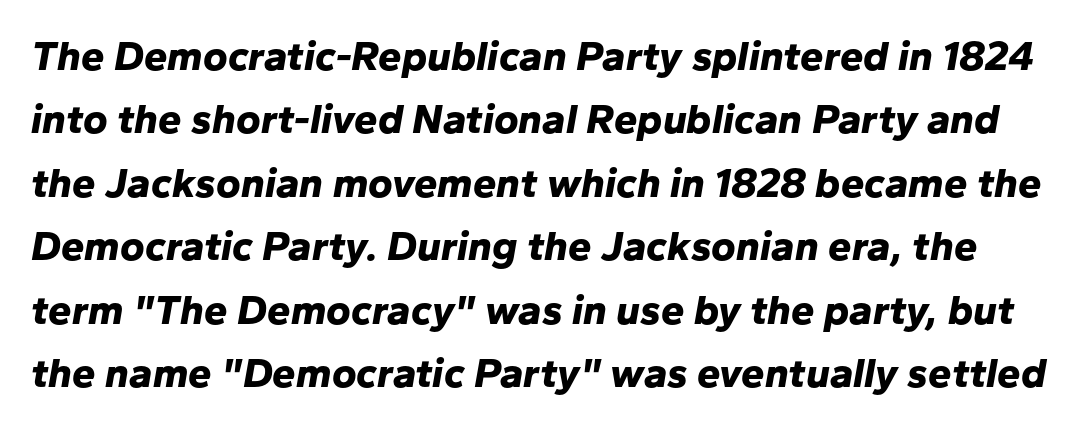
The image shows 42 px bold type, italic (leaning right); set normal line spacing (1.51x), normal letter spacing, not underlined; low stroke contrast and a medium x-height.
